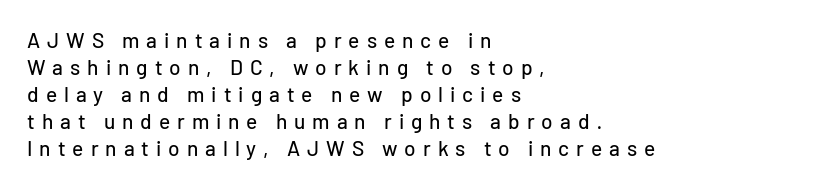
Lines of text with bare space underneath. Posture: vertical. Successive baselines arrive at the customary interval. Look at the tracking — it's clearly loosened, letters drifting apart. One-word summary of the alignment: left.
